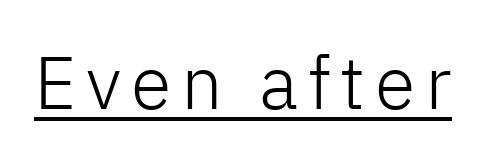
The image shows 74 px light sans-serif type, upright; set underlined; low stroke contrast and a medium x-height.
